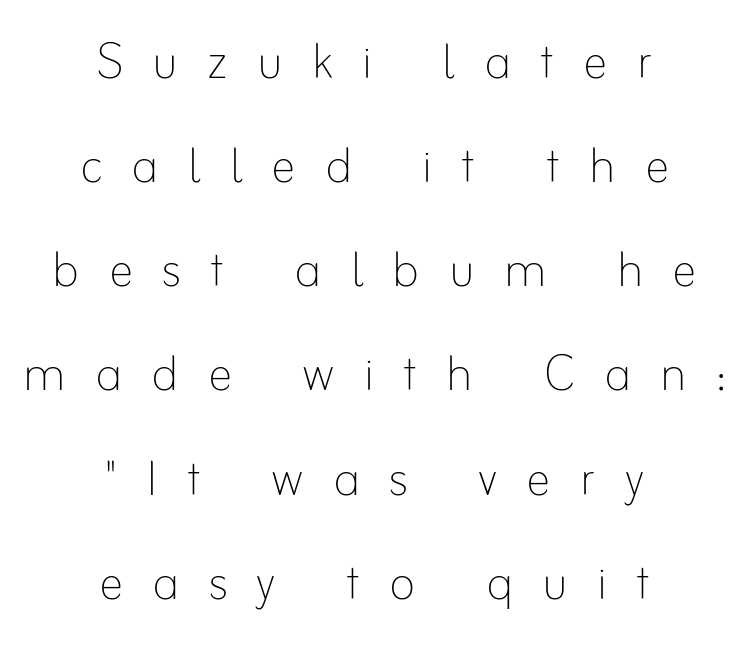
{"italic": "no", "bold": "no", "weight": "thin", "width": "normal", "stroke_contrast": "low", "x_height": "small", "monospaced": "no", "underline": "no", "align": "center", "line_spacing": "normal", "line_spacing_ratio": 1.68, "letter_spacing": "wide", "letter_spacing_em": 0.47, "glyph_px": 62}
